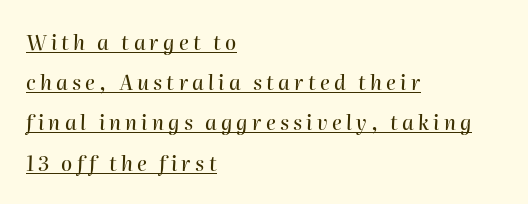
{"italic": "yes", "lean": "right", "slant_degrees": 2, "underline": "yes", "align": "left", "line_spacing": "loose", "line_spacing_ratio": 2.01, "letter_spacing": "wide", "letter_spacing_em": 0.21, "glyph_px": 20}
